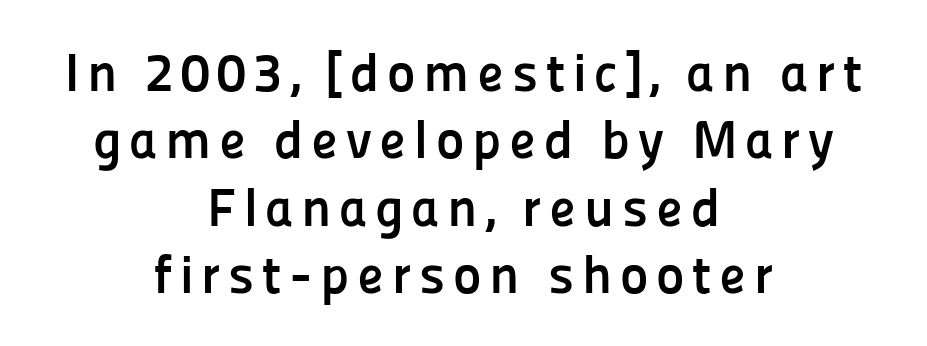
The image shows 54 px semibold sans-serif type, upright; set centered, normal line spacing (1.25x), not underlined; low stroke contrast and a medium x-height.
